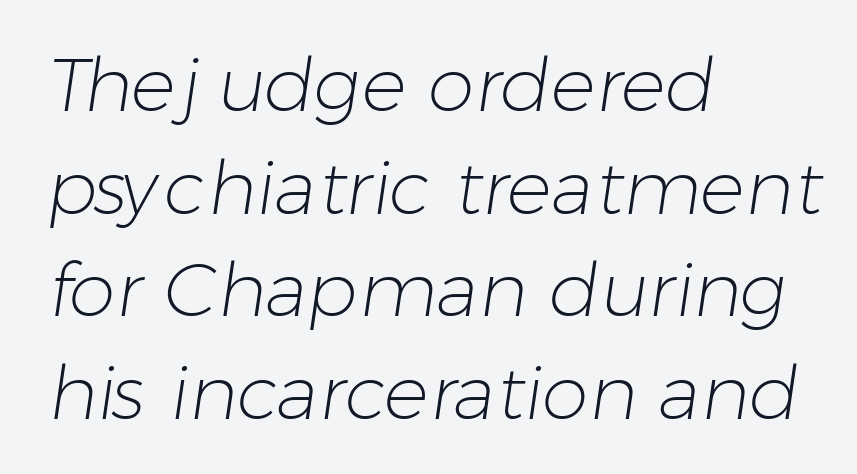
Q: Is the text bold? A: No.
Q: Is the typeface a serif or a sans-serif typeface? A: Sans-serif.
Q: Is the text underlined? A: No.
Q: How is the paragraph aligned? A: Left-aligned.
Q: Is the spacing between letters normal or unusually wide? A: Normal.
Q: Is the spacing between lines tight, normal or loose? A: Normal.
Q: Width (condensed, normal, or wide)? A: Normal.
Q: Stroke contrast? A: Low.
Q: x-height? A: Medium.
Q: Monospaced? A: No.
